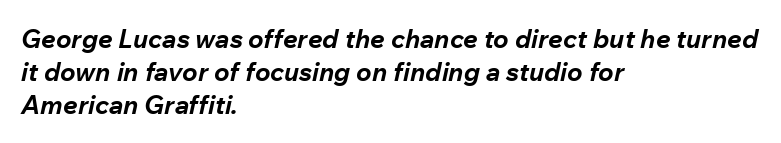
Q: Is the text bold? A: Yes.
Q: Is the text italic (slanted)? A: Yes, it leans right by about 12 degrees.
Q: Is the text underlined? A: No.
Q: How is the paragraph aligned? A: Left-aligned.
Q: Is the spacing between letters normal or unusually wide? A: Normal.
Q: Is the spacing between lines tight, normal or loose? A: Normal.
